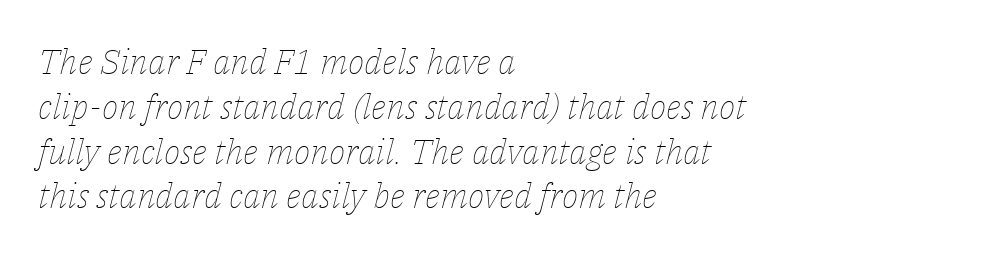
You could call the tracking neutral — neither tight nor loose. Check the space under the baseline: it is left empty. One glance says typical: line gaps are just what's usual. Where is the straight margin? On the left. The face looks like a standard text weight, possibly lighter.
